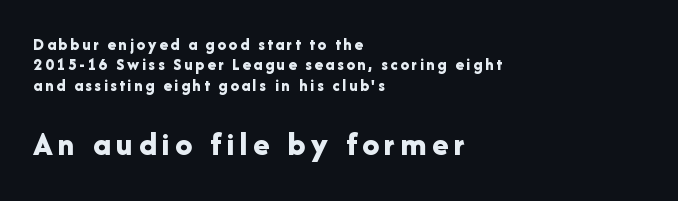
Think of a printed novel: that variable character pitch is what you see here. Compared with a centered layout, this one pins lines to the left instead. Whoever set this made the second block the dominant, larger element. These lines carry a lot of weight — the face is fully bold. Stroke terminals: plain, sans-serif. Nope, not italic — everything's standing straight.
